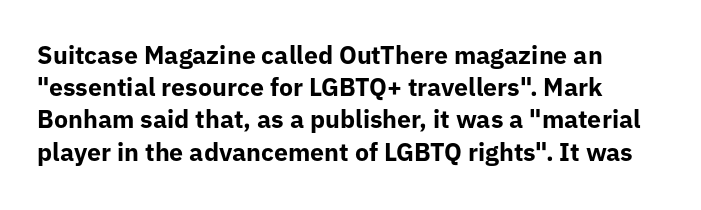
{"italic": "no", "bold": "yes", "underline": "no", "line_spacing": "normal", "line_spacing_ratio": 1.29, "letter_spacing": "normal", "letter_spacing_em": 0.0, "glyph_px": 25}
